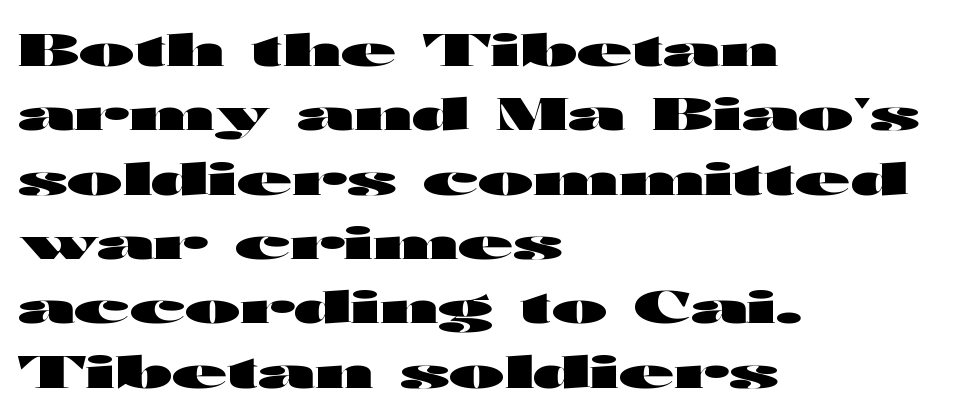
The image shows 45 px heavy, wide sans-serif type, upright; set left-aligned, normal line spacing (1.43x), normal letter spacing, not underlined; high stroke contrast and a medium x-height.
